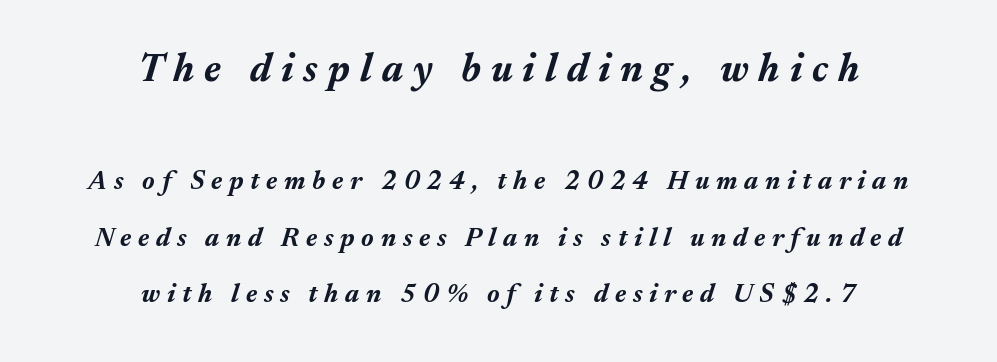
{"italic": "yes", "lean": "right", "slant_degrees": 17, "bold": "yes", "weight": "bold", "width": "normal", "stroke_contrast": "medium", "x_height": "medium", "monospaced": "no", "underline": "no", "align": "center", "line_spacing": "loose", "line_spacing_ratio": 2.19, "letter_spacing": "wide", "letter_spacing_em": 0.26, "larger_block": "first", "size_ratio": 1.5, "glyph_px": 39}
